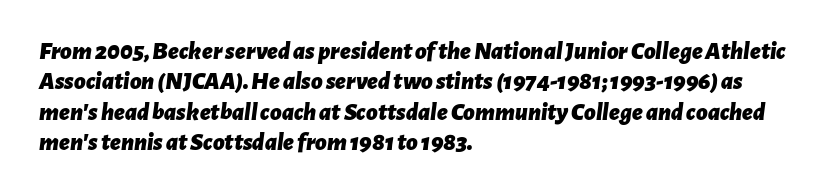
The image shows 25 px bold type, italic (leaning right); set left-aligned, line spacing 1.22x, normal letter spacing, not underlined.
